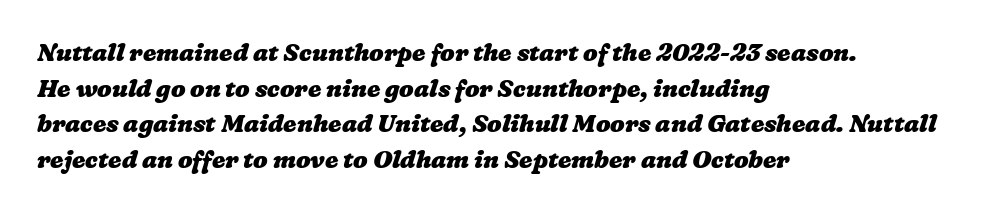
Q: Is the text bold? A: Yes.
Q: Is the text underlined? A: No.
Q: How is the paragraph aligned? A: Left-aligned.
Q: Is the spacing between letters normal or unusually wide? A: Normal.
Q: Is the spacing between lines tight, normal or loose? A: Normal.
